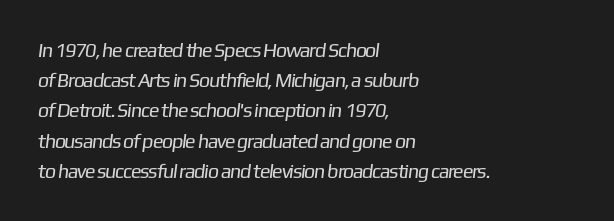
The image shows 20 px text type; set left-aligned, normal line spacing (1.51x), normal letter spacing, not underlined.
